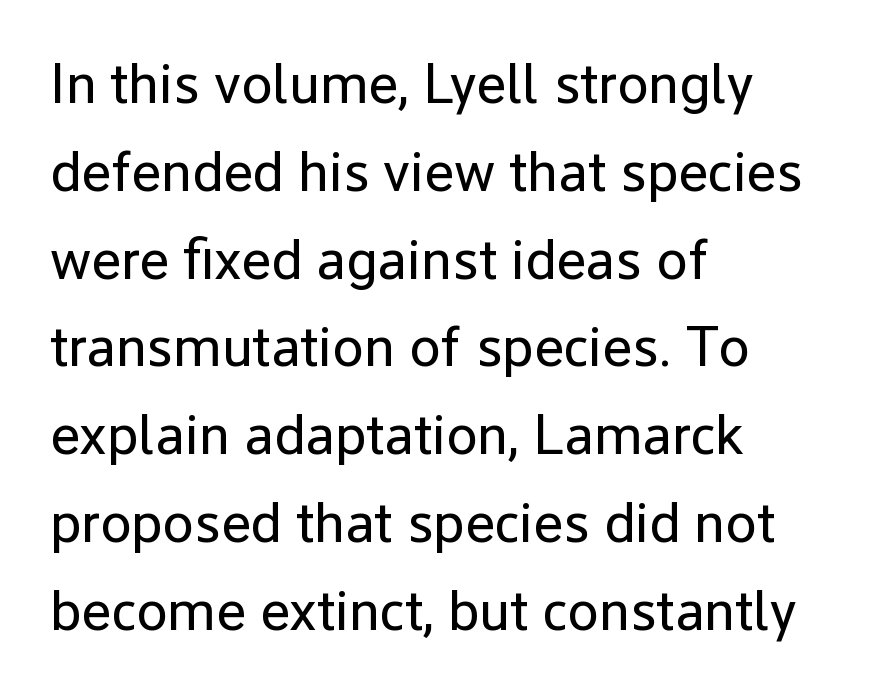
Caption: standard tracking, unaltered. A bare baseline throughout the passage. The leading is moderate, giving the passage an even texture. What kind of face is this? One without serifs — a sans.
